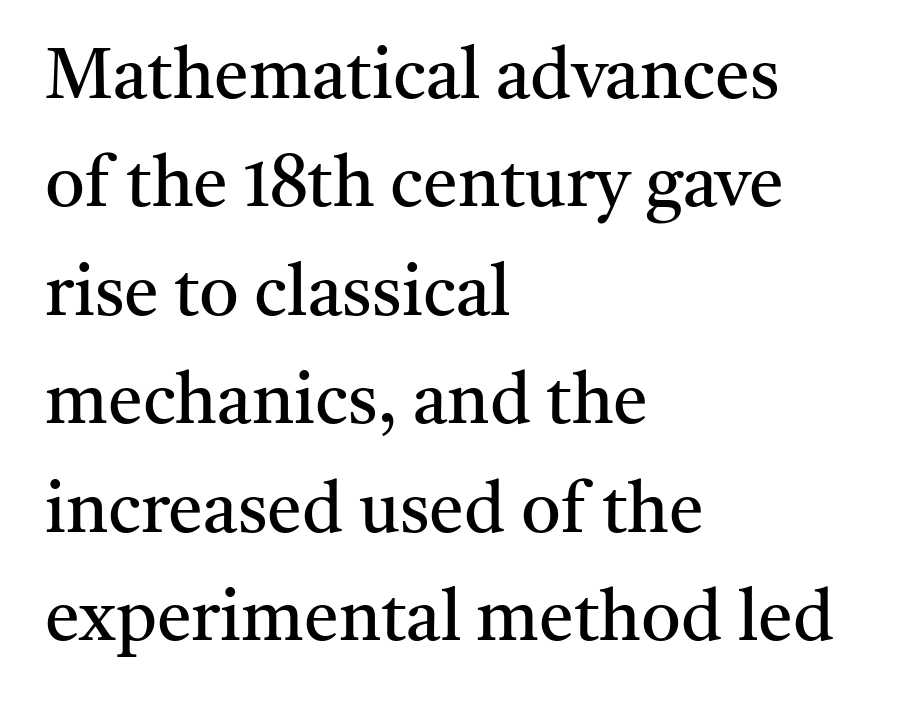
Descenders are the only things crossing below the line. The cut favours lightness, reaching ordinary text weight at its darkest. The type sits square on the baseline with zero lean. These lines keep a tight, regular rhythm from letter to letter. Varying glyph widths throughout — classic text-font behaviour. The lines sit at an ordinary, default distance from one another.
